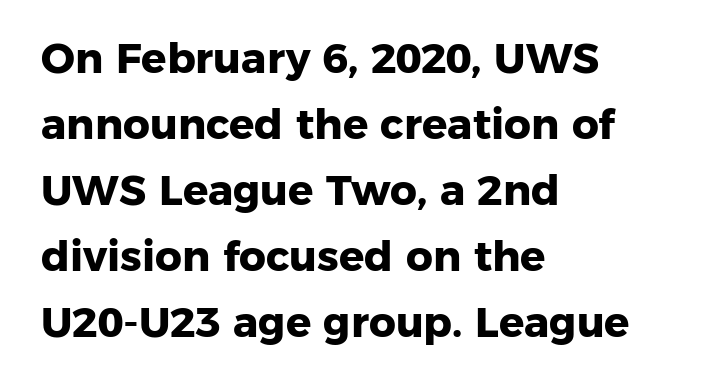
Horizontal bands of white between lines are of average thickness. Underline: absent. Weight check: bold — yes, fully. This rendering uses left alignment, leaving the right contour irregular. The letters carry no serifs — their stems end cleanly without finishing strokes. The letters advance in unequal steps, a hallmark of proportional type.
